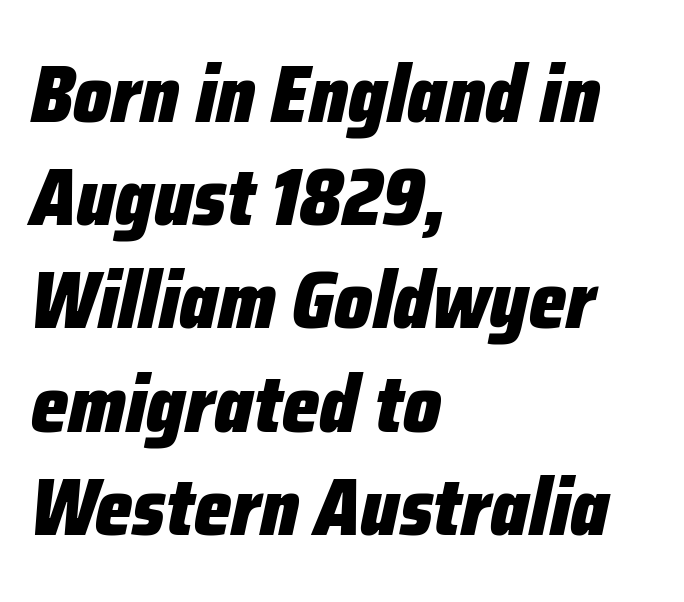
The image shows 80 px heavy, condensed type, italic (leaning right); set left-aligned, normal line spacing (1.29x), normal letter spacing, not underlined; low stroke contrast and a medium x-height.
